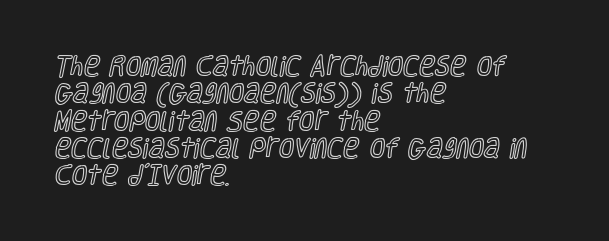
{"underline": "no", "align": "left", "line_spacing_ratio": 1.24, "letter_spacing": "normal", "letter_spacing_em": 0.0, "glyph_px": 22}
